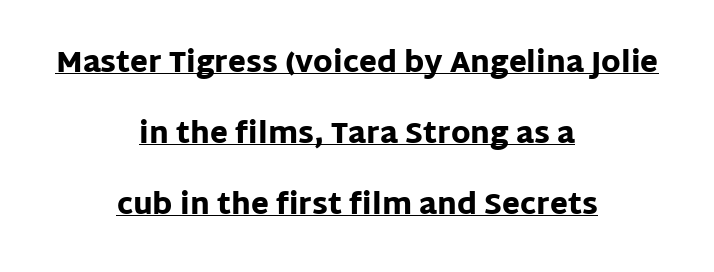
{"serif": "no", "italic": "no", "bold": "yes", "weight": "heavy", "width": "normal", "stroke_contrast": "low", "x_height": "large", "monospaced": "no", "underline": "yes", "align": "center", "line_spacing": "loose", "line_spacing_ratio": 2.44, "letter_spacing": "normal", "letter_spacing_em": 0.0, "glyph_px": 29}
